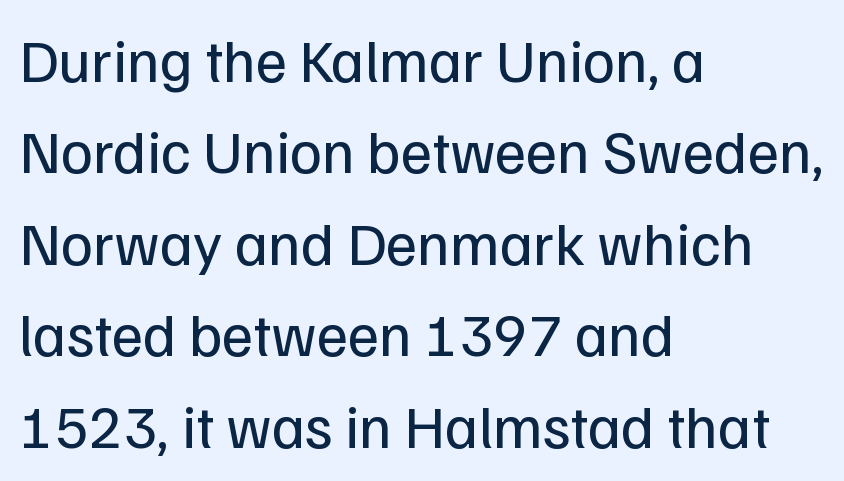
A typesetter would mark this as roman, not italic. These lines keep a tight, regular rhythm from letter to letter. The cut favours lightness, reaching ordinary text weight at its darkest. The glyphs in this specimen are sans serif. The rows are spaced the way most documents space them.
